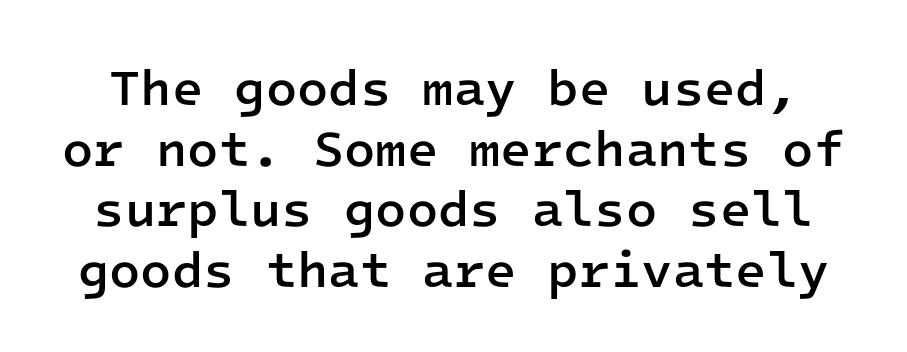
The strip under each line holds only bare page. This sample uses plain, unmodified letter spacing. Ascenders rise straight up at ninety degrees. In terms of letterform style, serifs are entirely absent. Here the designer chose a console-style face with uniform glyph widths. Strokes here are thickened, but only to semibold level.
